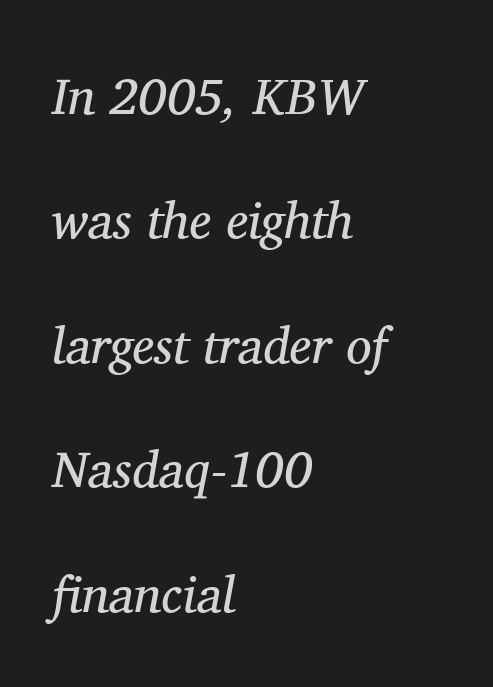
{"serif": "yes", "italic": "yes", "lean": "right", "slant_degrees": 11, "bold": "no", "weight": "regular", "width": "normal", "stroke_contrast": "medium", "x_height": "medium", "monospaced": "no", "underline": "no", "align": "left", "line_spacing": "loose", "line_spacing_ratio": 2.44, "letter_spacing": "normal", "letter_spacing_em": 0.0, "glyph_px": 51}
